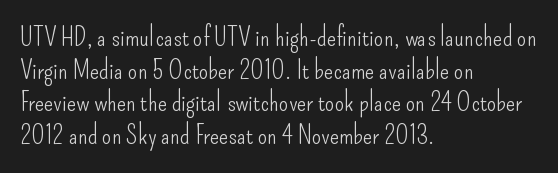
What stands out about the letter spacing? Nothing — it is the standard amount. This is not heavy type; no bold has been used. Just letters on the line, the space beneath them empty. Notice how the stems are strictly vertical — no italics here. This rendering uses left alignment, leaving the right contour irregular.
